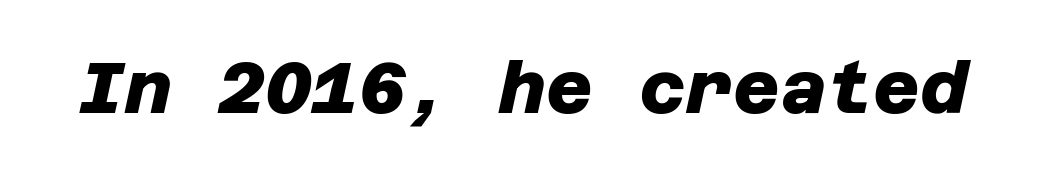
The image shows 72 px heavy sans-serif type; set normal letter spacing, not underlined; low stroke contrast and a large x-height.
